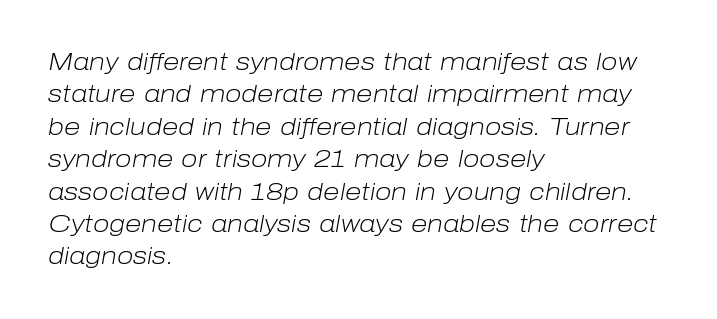
These lines are set flush left with a ragged right edge. Quick note: italic. The strip under each line holds only bare page. Line spacing here is normal. Default kerning and tracking; the words read as compact shapes.
